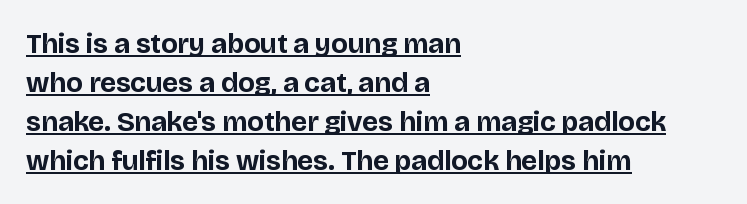
The image shows 28 px bold sans-serif type, upright; set left-aligned, normal line spacing (1.39x), normal letter spacing, underlined; low stroke contrast and a large x-height.
